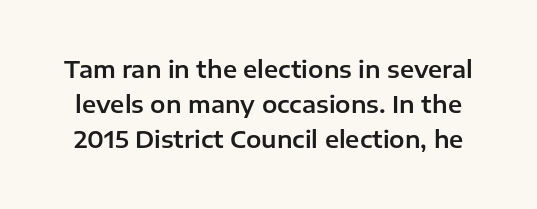
The image shows 23 px text type, upright; set normal line spacing (1.53x), normal letter spacing, not underlined.
